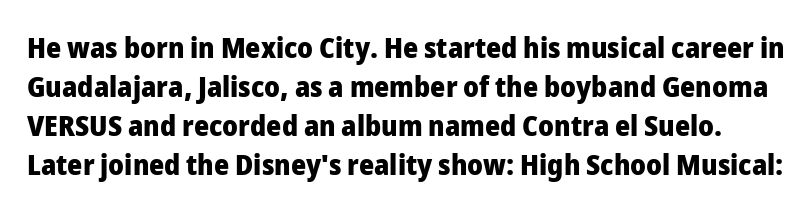
{"serif": "no", "italic": "no", "bold": "yes", "weight": "heavy", "width": "normal", "stroke_contrast": "low", "x_height": "medium", "monospaced": "no", "underline": "no", "line_spacing": "normal", "line_spacing_ratio": 1.34, "letter_spacing": "normal", "letter_spacing_em": 0.0, "glyph_px": 29}
